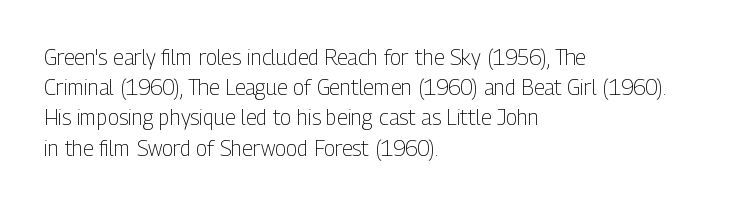
Q: Is the text bold? A: No.
Q: Is the text italic (slanted)? A: No, it is upright.
Q: Is the text underlined? A: No.
Q: How is the paragraph aligned? A: Left-aligned.
Q: Is the spacing between letters normal or unusually wide? A: Normal.
Q: Is the spacing between lines tight, normal or loose? A: Normal.
